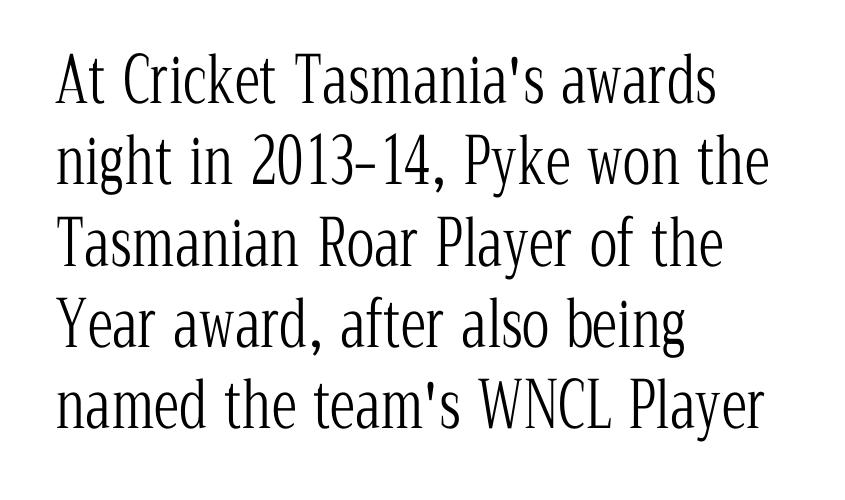
Q: Is the text bold? A: No.
Q: Is the text italic (slanted)? A: No, it is upright.
Q: Is the typeface a serif or a sans-serif typeface? A: Serif.
Q: Is the text underlined? A: No.
Q: How is the paragraph aligned? A: Left-aligned.
Q: Is the spacing between letters normal or unusually wide? A: Normal.
Q: Is the spacing between lines tight, normal or loose? A: Normal.
Q: Width (condensed, normal, or wide)? A: Condensed.
Q: Stroke contrast? A: Low.
Q: x-height? A: Medium.
Q: Monospaced? A: No.
